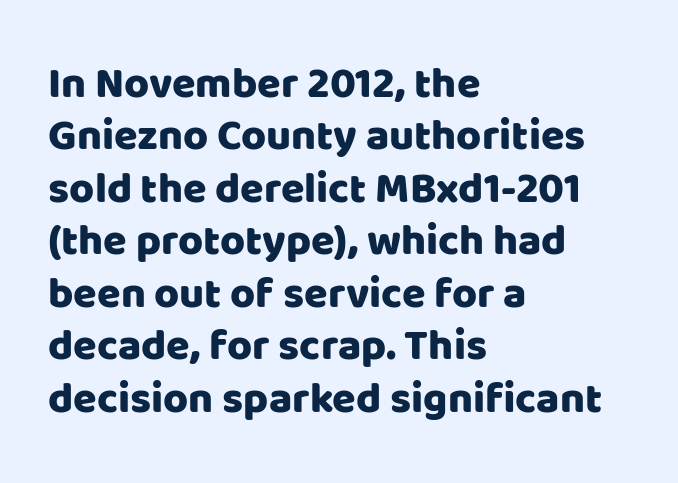
The letterforms sit shoulder to shoulder at normal distance. Unmarked baselines from the first word to the last. Note the varied advance widths — an 'i' is clearly narrower than an 'm'. The typeface chosen for these lines omits serifs. In CSS terms this would be text-align: left. A roman cut, with each character standing at attention.
